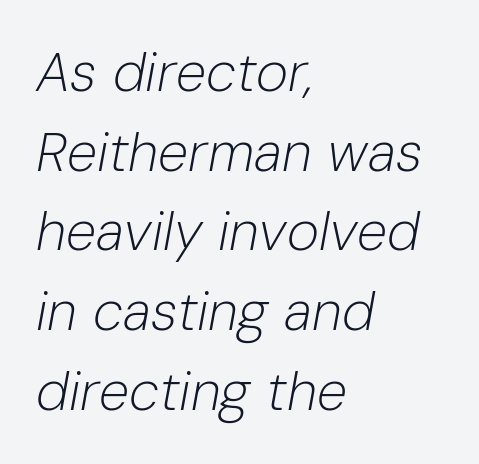
A typesetter would call this proportional, since set widths differ per character. How would I describe the line gaps? Plain and ordinary. The text carries the slant typical of an italic or oblique font. Caption: standard tracking, unaltered. Stroke thickness stays within the range of a standard reading face or lighter. The paragraph shown leans on its left margin.
